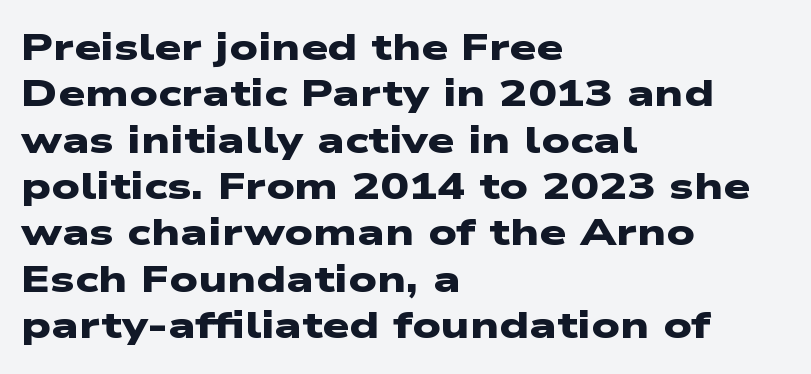
{"serif": "no", "bold": "yes", "weight": "heavy", "width": "wide", "stroke_contrast": "low", "x_height": "medium", "monospaced": "no", "underline": "no", "align": "left", "line_spacing_ratio": 1.22, "letter_spacing": "normal", "letter_spacing_em": 0.0, "glyph_px": 38}
